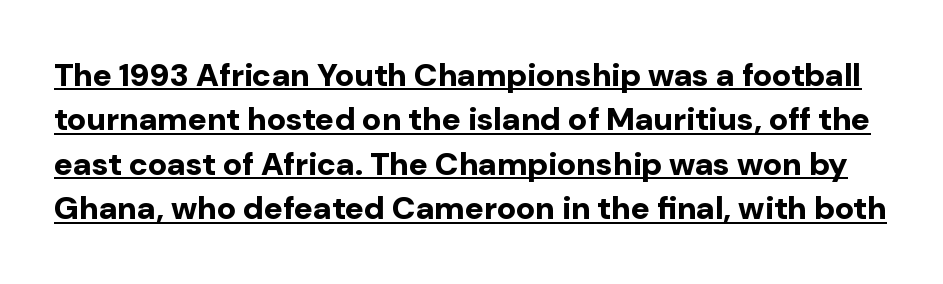
Q: Is the text bold? A: Yes.
Q: Is the text italic (slanted)? A: No, it is upright.
Q: Is the typeface a serif or a sans-serif typeface? A: Sans-serif.
Q: Is the text underlined? A: Yes.
Q: Is the spacing between letters normal or unusually wide? A: Normal.
Q: Is the spacing between lines tight, normal or loose? A: Normal.
Q: Width (condensed, normal, or wide)? A: Normal.
Q: Stroke contrast? A: Low.
Q: x-height? A: Medium.
Q: Monospaced? A: No.
